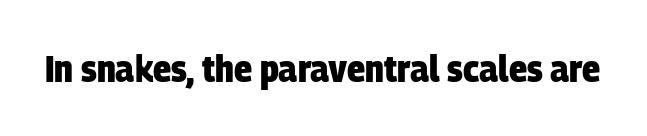
Q: Is the text bold? A: Yes.
Q: Is the typeface a serif or a sans-serif typeface? A: Sans-serif.
Q: Is the text underlined? A: No.
Q: Is the spacing between letters normal or unusually wide? A: Normal.
Q: Width (condensed, normal, or wide)? A: Condensed.
Q: Stroke contrast? A: Low.
Q: x-height? A: Large.
Q: Monospaced? A: No.
